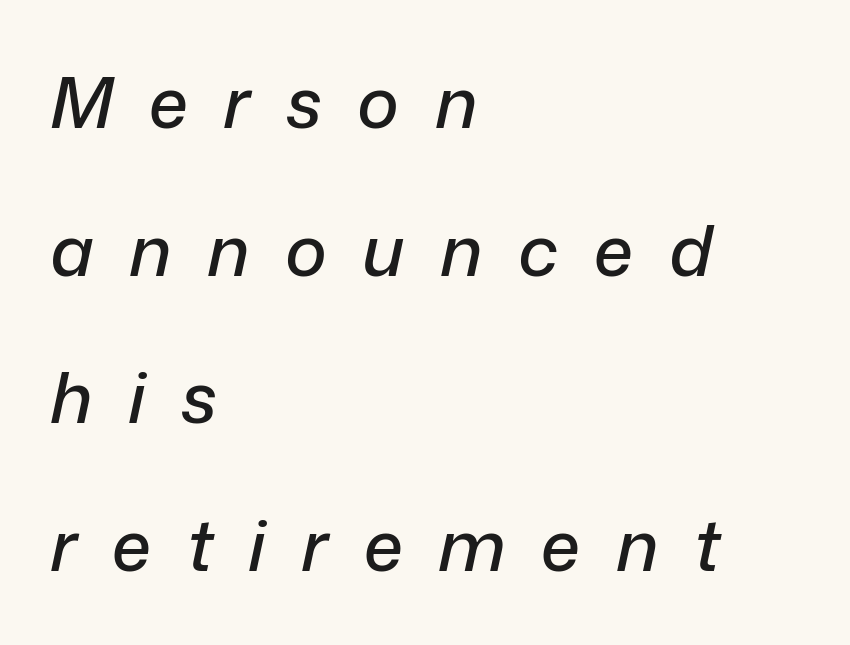
The image shows 71 px text type, italic (leaning right); set left-aligned, loose line spacing (2.08x), unusually wide letter spacing (+0.5 em), not underlined; low stroke contrast and a medium x-height.
